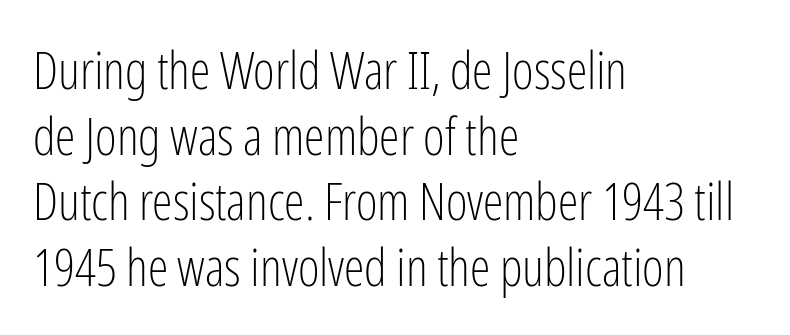
The image shows 52 px light, condensed sans-serif type, upright; set left-aligned, normal line spacing (1.26x), normal letter spacing, not underlined; low stroke contrast and a medium x-height.
